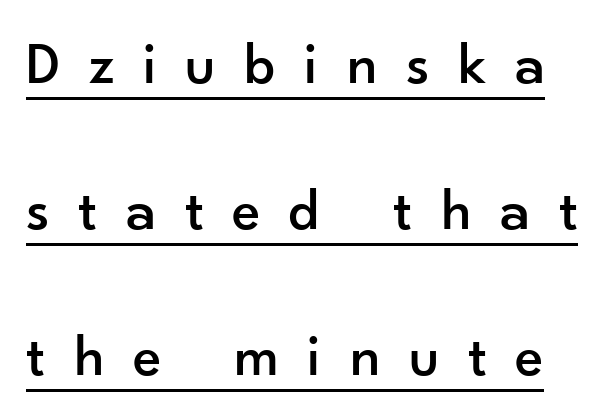
Q: Is the text italic (slanted)? A: No, it is upright.
Q: Is the typeface a serif or a sans-serif typeface? A: Sans-serif.
Q: Is the text underlined? A: Yes.
Q: Is the spacing between letters normal or unusually wide? A: Unusually wide.
Q: Is the spacing between lines tight, normal or loose? A: Loose.
Q: Width (condensed, normal, or wide)? A: Normal.
Q: Stroke contrast? A: Low.
Q: x-height? A: Small.
Q: Monospaced? A: No.
